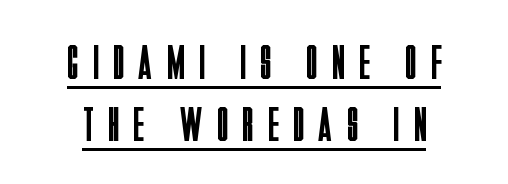
Q: Is the text bold? A: No.
Q: Is the text italic (slanted)? A: No, it is upright.
Q: Is the typeface a serif or a sans-serif typeface? A: Sans-serif.
Q: Is the text underlined? A: Yes.
Q: Is the spacing between letters normal or unusually wide? A: Unusually wide.
Q: Is the spacing between lines tight, normal or loose? A: Normal.
Q: Width (condensed, normal, or wide)? A: Condensed.
Q: Stroke contrast? A: Low.
Q: x-height? A: Large.
Q: Monospaced? A: No.
